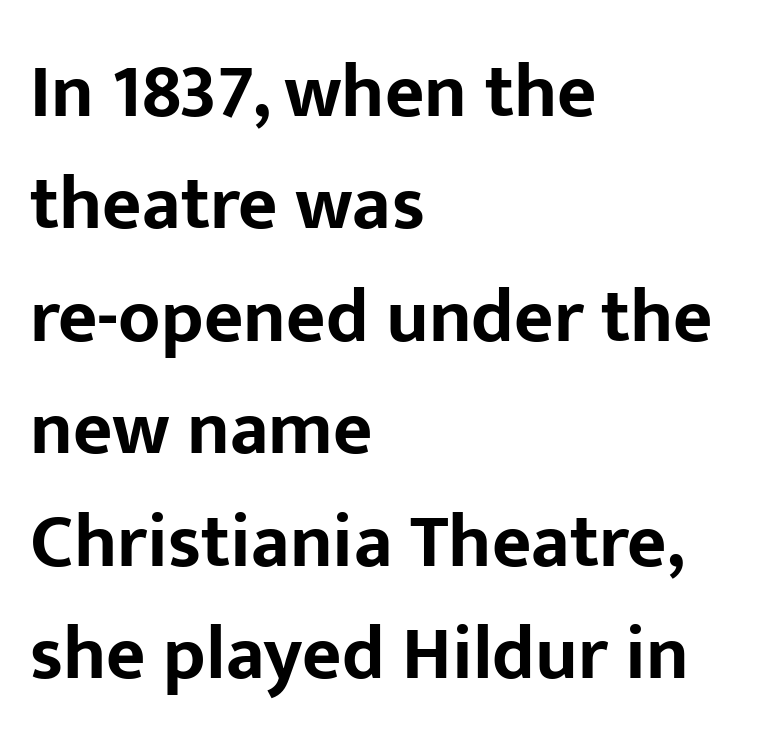
The image shows 76 px bold sans-serif type, upright; set left-aligned, normal line spacing (1.48x), normal letter spacing, not underlined; low stroke contrast and a medium x-height.
